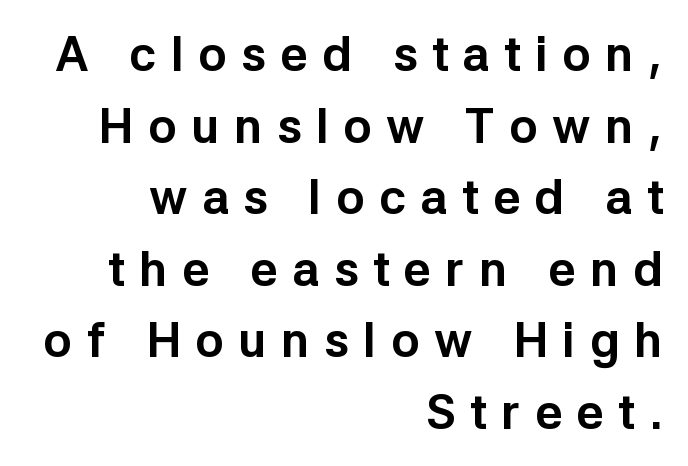
{"serif": "no", "italic": "no", "bold": "yes", "weight": "bold", "width": "normal", "stroke_contrast": "low", "x_height": "medium", "monospaced": "no", "underline": "no", "align": "right", "line_spacing": "normal", "line_spacing_ratio": 1.49, "letter_spacing": "wide", "letter_spacing_em": 0.3, "glyph_px": 48}
